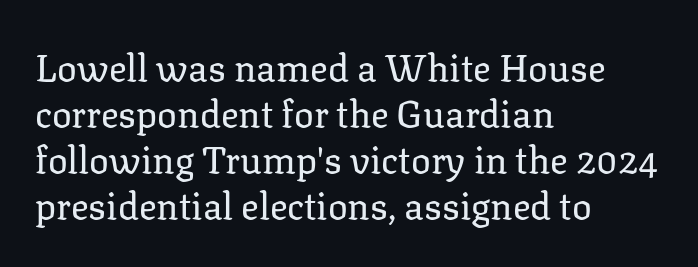
{"serif": "yes", "italic": "no", "bold": "no", "weight": "regular", "width": "normal", "stroke_contrast": "low", "x_height": "medium", "monospaced": "no", "underline": "no", "align": "left", "line_spacing_ratio": 1.24, "letter_spacing": "normal", "letter_spacing_em": 0.0, "glyph_px": 37}
